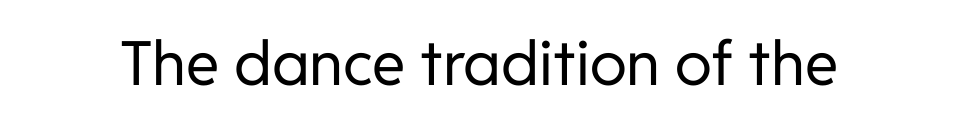
The image shows 61 px regular-weight sans-serif type, upright; set normal letter spacing, not underlined; low stroke contrast and a medium x-height.
